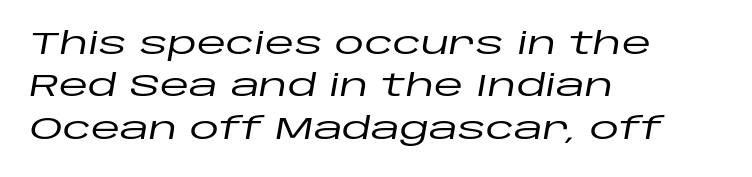
{"italic": "yes", "lean": "right", "slant_degrees": 10, "width": "wide", "stroke_contrast": "low", "x_height": "large", "monospaced": "no", "underline": "no", "align": "left", "line_spacing": "normal", "line_spacing_ratio": 1.41, "letter_spacing": "normal", "letter_spacing_em": 0.0, "glyph_px": 30}
